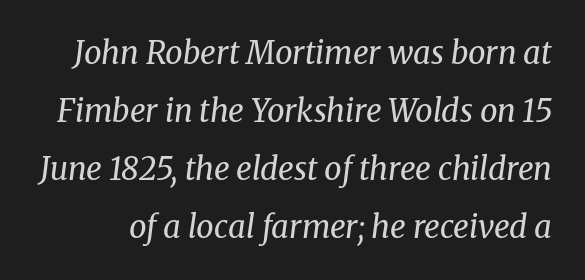
{"serif": "yes", "italic": "yes", "lean": "right", "slant_degrees": 8, "bold": "no", "weight": "regular", "width": "normal", "stroke_contrast": "medium", "x_height": "medium", "monospaced": "no", "underline": "no", "line_spacing_ratio": 1.87, "letter_spacing": "normal", "letter_spacing_em": 0.0, "glyph_px": 31}
